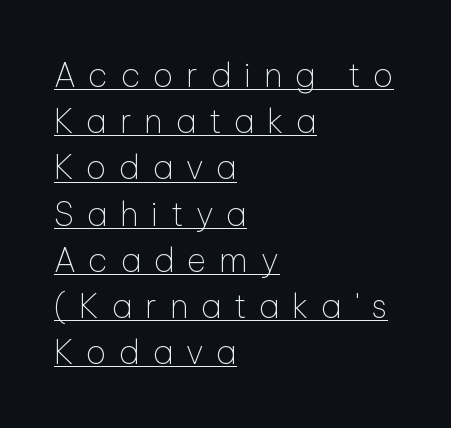
Q: Is the text bold? A: No.
Q: Is the text italic (slanted)? A: No, it is upright.
Q: Is the typeface a serif or a sans-serif typeface? A: Sans-serif.
Q: Is the text underlined? A: Yes.
Q: How is the paragraph aligned? A: Left-aligned.
Q: Is the spacing between letters normal or unusually wide? A: Unusually wide.
Q: Is the spacing between lines tight, normal or loose? A: Normal.
Q: Width (condensed, normal, or wide)? A: Normal.
Q: Stroke contrast? A: Low.
Q: x-height? A: Medium.
Q: Monospaced? A: No.
